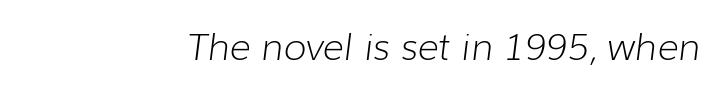
The image shows 37 px light type, italic (leaning right); set right-aligned, normal letter spacing, not underlined; low stroke contrast and a medium x-height.
